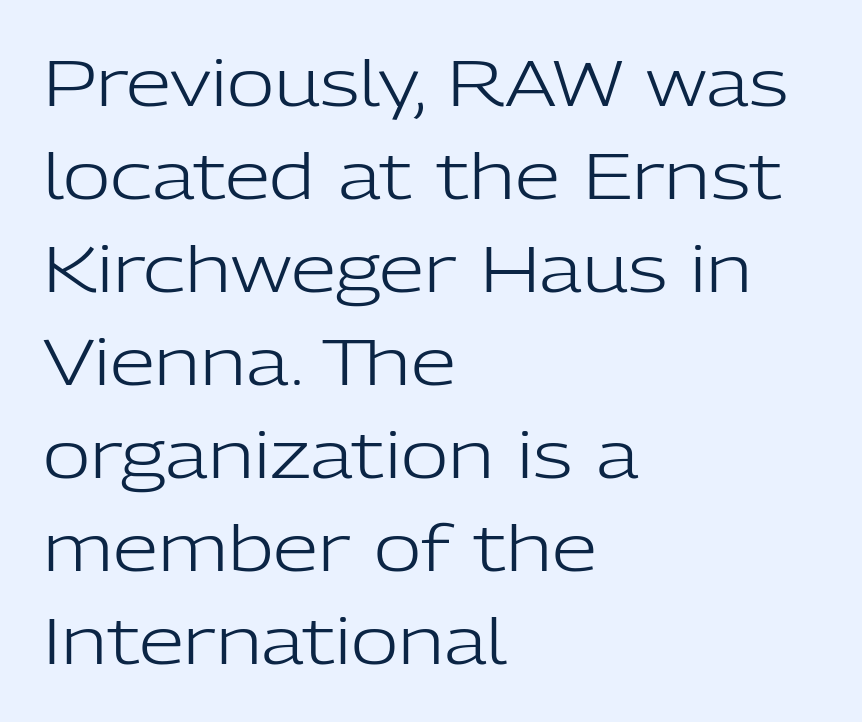
The lettering stays uniformly vertical, giving the passage a roman look. To sum up the face: it is a sans, with no serifs. The letters sit at their default tracking, neither squeezed nor spread. On a weight scale, this lands at 450 or below.
